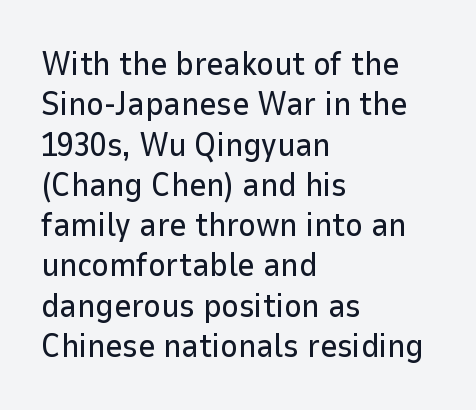
{"serif": "no", "italic": "no", "width": "normal", "stroke_contrast": "low", "x_height": "medium", "monospaced": "no", "underline": "no", "align": "left", "line_spacing_ratio": 1.22, "letter_spacing": "normal", "letter_spacing_em": 0.0, "glyph_px": 33}
